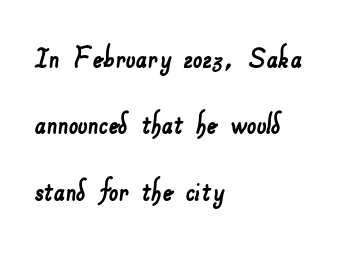
{"serif": "no", "width": "normal", "stroke_contrast": "low", "x_height": "small", "monospaced": "no", "underline": "no", "align": "left", "line_spacing": "loose", "line_spacing_ratio": 1.95, "letter_spacing": "normal", "letter_spacing_em": 0.0, "glyph_px": 34}
